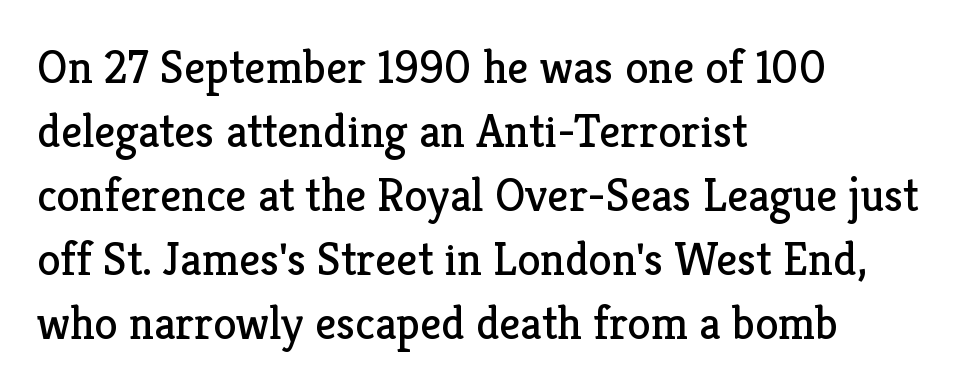
Q: Is the text bold? A: No.
Q: Is the text italic (slanted)? A: No, it is upright.
Q: Is the typeface a serif or a sans-serif typeface? A: Serif.
Q: Is the text underlined? A: No.
Q: How is the paragraph aligned? A: Left-aligned.
Q: Is the spacing between letters normal or unusually wide? A: Normal.
Q: Is the spacing between lines tight, normal or loose? A: Normal.
Q: Width (condensed, normal, or wide)? A: Normal.
Q: Stroke contrast? A: Low.
Q: x-height? A: Medium.
Q: Monospaced? A: No.
